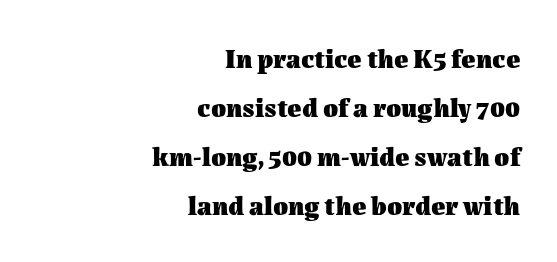
{"italic": "no", "bold": "yes", "underline": "no", "align": "right", "line_spacing_ratio": 1.82, "letter_spacing": "normal", "letter_spacing_em": 0.0, "glyph_px": 27}
